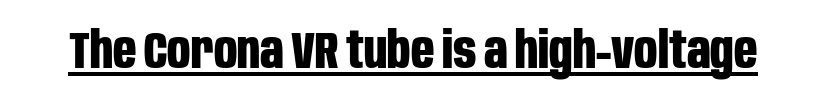
{"serif": "no", "italic": "no", "bold": "yes", "weight": "bold", "width": "condensed", "stroke_contrast": "low", "x_height": "large", "monospaced": "no", "underline": "yes", "letter_spacing": "normal", "letter_spacing_em": 0.0, "glyph_px": 51}
